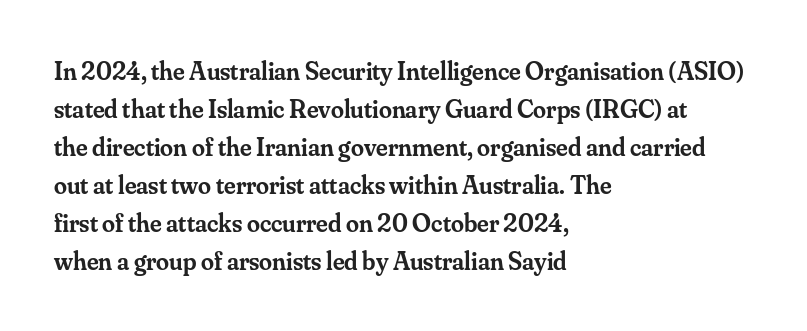
{"italic": "no", "bold": "semi", "underline": "no", "align": "left", "line_spacing": "normal", "line_spacing_ratio": 1.46, "letter_spacing": "normal", "letter_spacing_em": 0.0, "glyph_px": 26}
